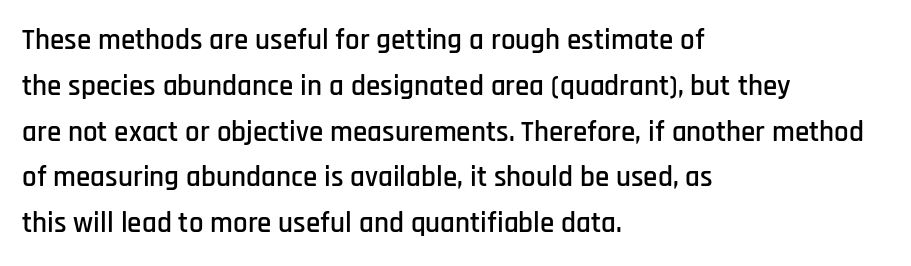
The image shows 29 px condensed sans-serif type, upright; set left-aligned, normal line spacing (1.58x), normal letter spacing, not underlined; low stroke contrast and a large x-height.
